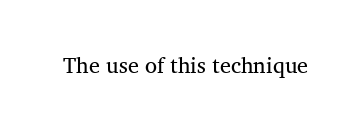
The space directly below the letters is spotless. Quick note: not italic, upright. The line texture is even and compact thanks to regular tracking. These glyphs show unthickened strokes, regular width or finer.
